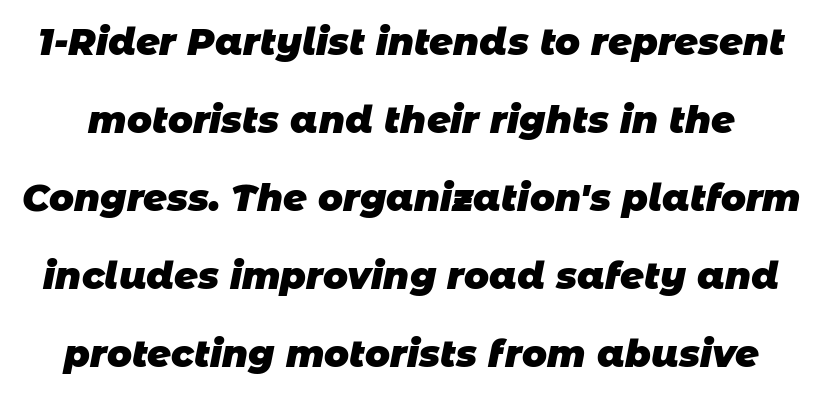
Q: Is the text bold? A: Yes.
Q: Is the typeface a serif or a sans-serif typeface? A: Sans-serif.
Q: Is the text underlined? A: No.
Q: Is the spacing between letters normal or unusually wide? A: Normal.
Q: Is the spacing between lines tight, normal or loose? A: Loose.
Q: Width (condensed, normal, or wide)? A: Normal.
Q: Stroke contrast? A: Low.
Q: x-height? A: Large.
Q: Monospaced? A: No.
